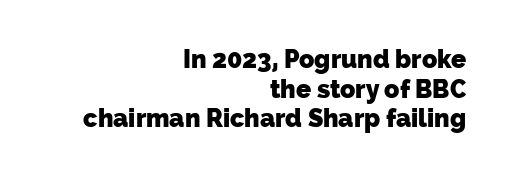
{"bold": "yes", "underline": "no", "align": "right", "line_spacing_ratio": 1.19, "letter_spacing": "normal", "letter_spacing_em": 0.0, "glyph_px": 25}
